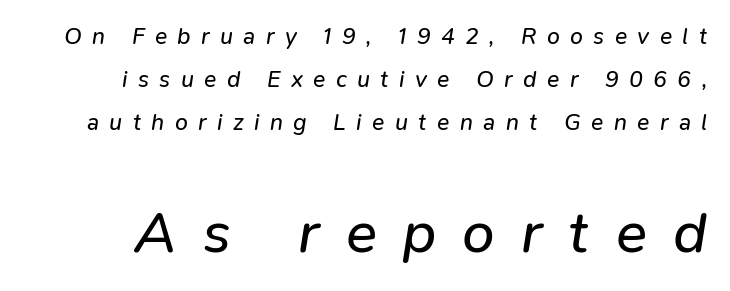
{"italic": "yes", "lean": "right", "slant_degrees": 9, "bold": "no", "weight": "regular", "width": "normal", "stroke_contrast": "low", "x_height": "medium", "monospaced": "no", "underline": "no", "line_spacing_ratio": 1.88, "letter_spacing": "wide", "letter_spacing_em": 0.45, "larger_block": "second", "size_ratio": 2.52, "glyph_px": 58}
